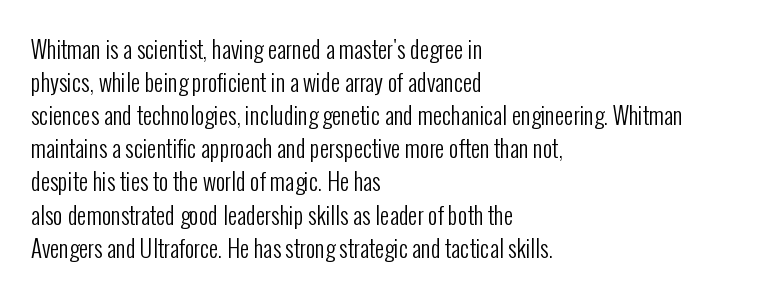
Q: Is the text bold? A: No.
Q: Is the text italic (slanted)? A: No, it is upright.
Q: Is the text underlined? A: No.
Q: How is the paragraph aligned? A: Left-aligned.
Q: Is the spacing between letters normal or unusually wide? A: Normal.
Q: Is the spacing between lines tight, normal or loose? A: Normal.
